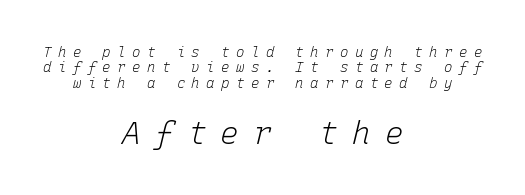
Cramped leading. Size contrast runs from small at the top to large at the bottom. Would a proofreader flag this as italicized? Yes. Between one letter and the next there's a generous, obvious gap. Each row of text sits above clean, open space.
